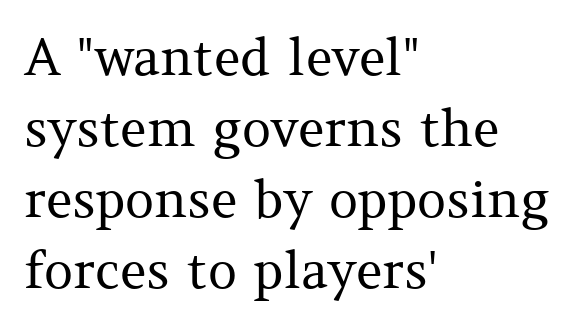
The image shows 51 px regular-weight serif type, upright; set left-aligned, normal line spacing (1.39x), normal letter spacing, not underlined; medium stroke contrast and a medium x-height.
